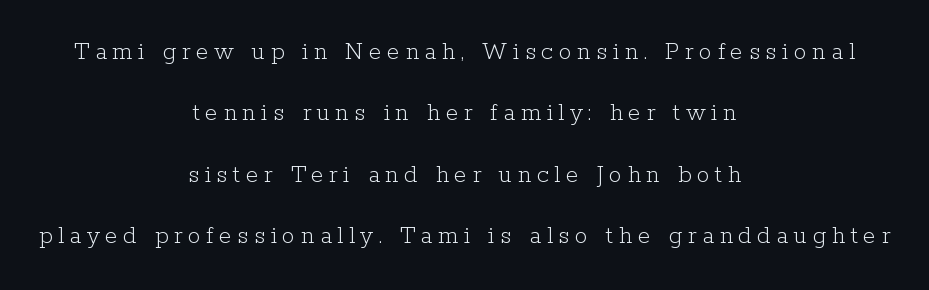
Q: Is the text bold? A: No.
Q: Is the text italic (slanted)? A: No, it is upright.
Q: Is the text underlined? A: No.
Q: How is the paragraph aligned? A: Centered.
Q: Is the spacing between letters normal or unusually wide? A: Unusually wide.
Q: Is the spacing between lines tight, normal or loose? A: Loose.
